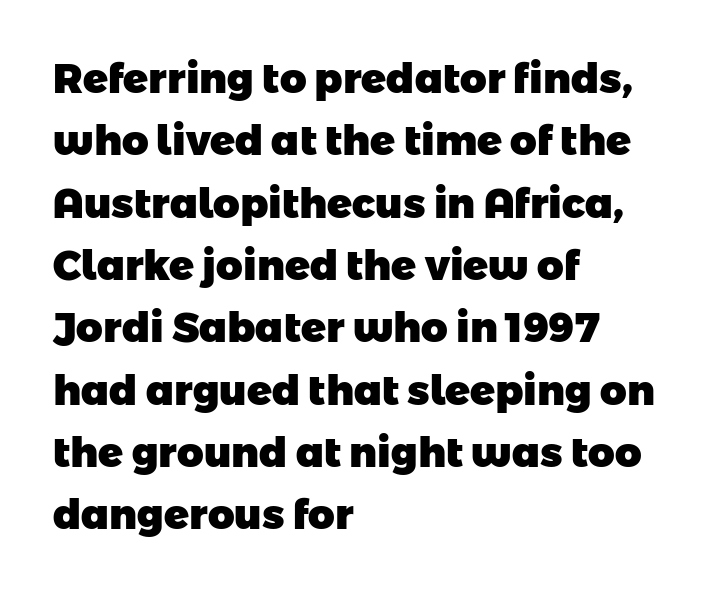
{"serif": "no", "bold": "yes", "weight": "heavy", "width": "normal", "stroke_contrast": "low", "x_height": "medium", "monospaced": "no", "underline": "no", "align": "left", "line_spacing": "normal", "line_spacing_ratio": 1.52, "letter_spacing": "normal", "letter_spacing_em": 0.0, "glyph_px": 41}
